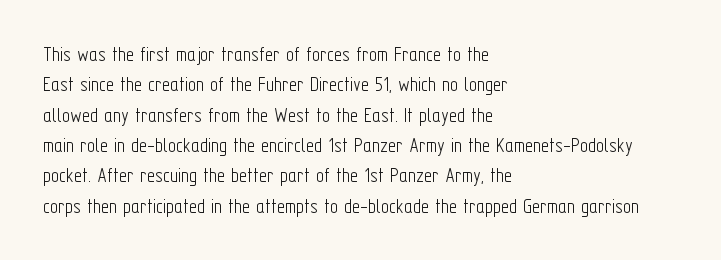
The image shows 22 px text type, upright; set left-aligned, normal line spacing (1.38x), normal letter spacing, not underlined.
